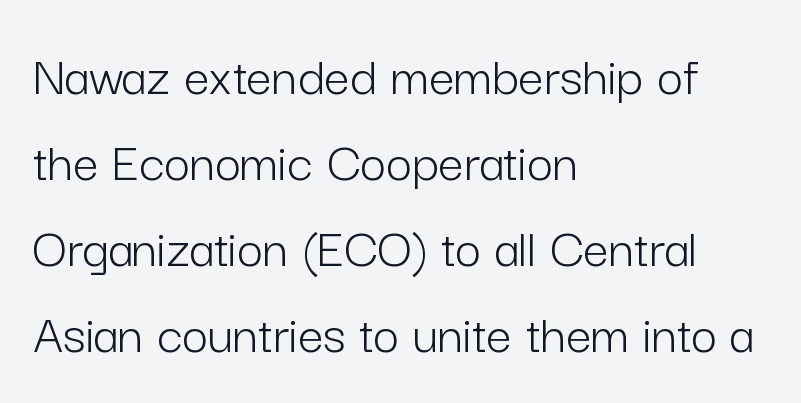
How would I describe the line gaps? Plain and ordinary. Counters stay open thanks to moderate or lighter strokes. Left-aligned paragraph, ragged on the right. You can tell it's not italic because the verticals are truly vertical. Proportional: the letters do not fall into vertical columns.
